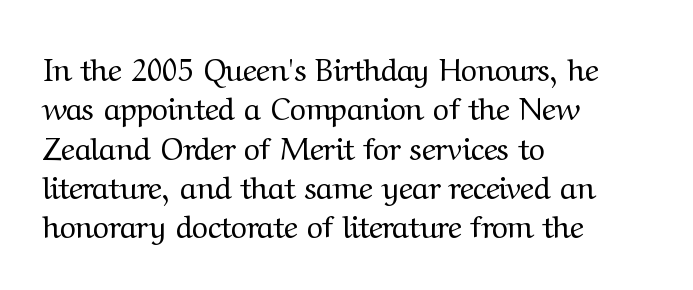
{"serif": "yes", "italic": "no", "bold": "no", "weight": "regular", "width": "normal", "stroke_contrast": "medium", "x_height": "medium", "monospaced": "no", "underline": "no", "align": "left", "line_spacing": "normal", "line_spacing_ratio": 1.27, "letter_spacing": "normal", "letter_spacing_em": 0.0, "glyph_px": 31}
